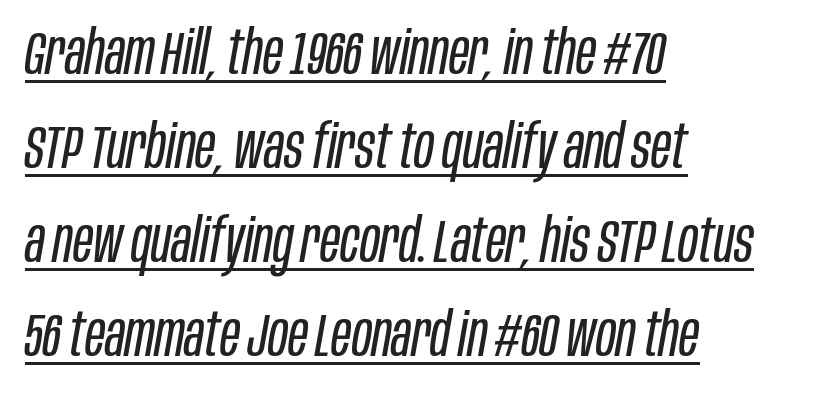
Q: Is the text bold? A: No.
Q: Is the text italic (slanted)? A: Yes, it leans right by about 10 degrees.
Q: Is the text underlined? A: Yes.
Q: How is the paragraph aligned? A: Left-aligned.
Q: Is the spacing between letters normal or unusually wide? A: Normal.
Q: Is the spacing between lines tight, normal or loose? A: Normal.
Q: Width (condensed, normal, or wide)? A: Condensed.
Q: Stroke contrast? A: Low.
Q: x-height? A: Large.
Q: Monospaced? A: No.
